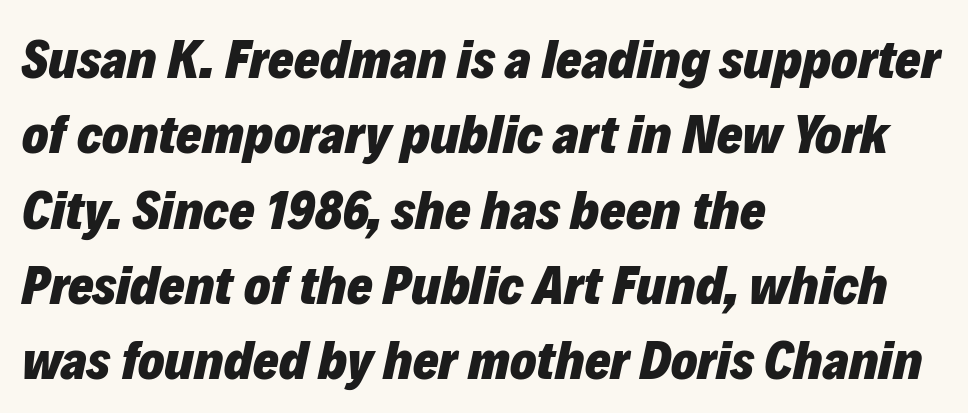
The image shows 55 px heavy type, italic (leaning right); set left-aligned, normal line spacing (1.37x), normal letter spacing, not underlined; low stroke contrast and a medium x-height.
